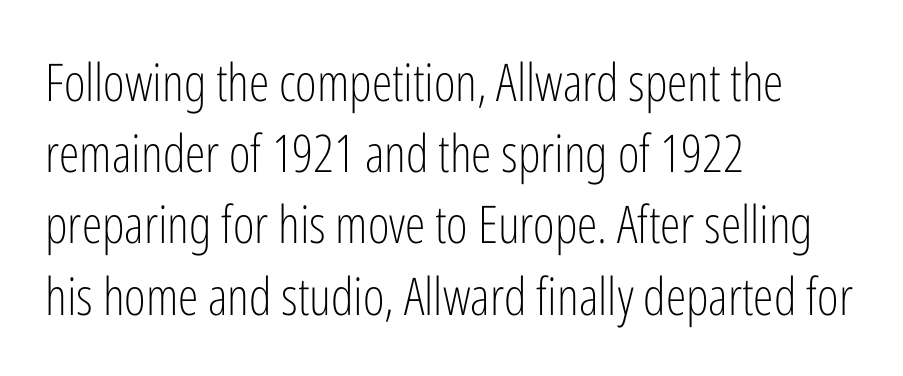
The image shows 52 px light, condensed sans-serif type, upright; set left-aligned, normal line spacing (1.37x), normal letter spacing, not underlined; low stroke contrast and a medium x-height.
